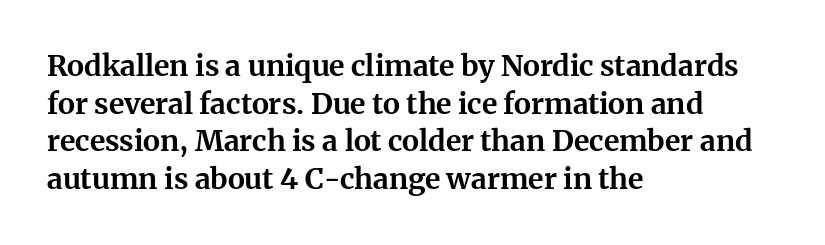
{"serif": "yes", "italic": "no", "bold": "yes", "weight": "bold", "width": "normal", "stroke_contrast": "medium", "x_height": "medium", "monospaced": "no", "underline": "no", "align": "left", "line_spacing": "normal", "line_spacing_ratio": 1.3, "letter_spacing": "normal", "letter_spacing_em": 0.0, "glyph_px": 29}
